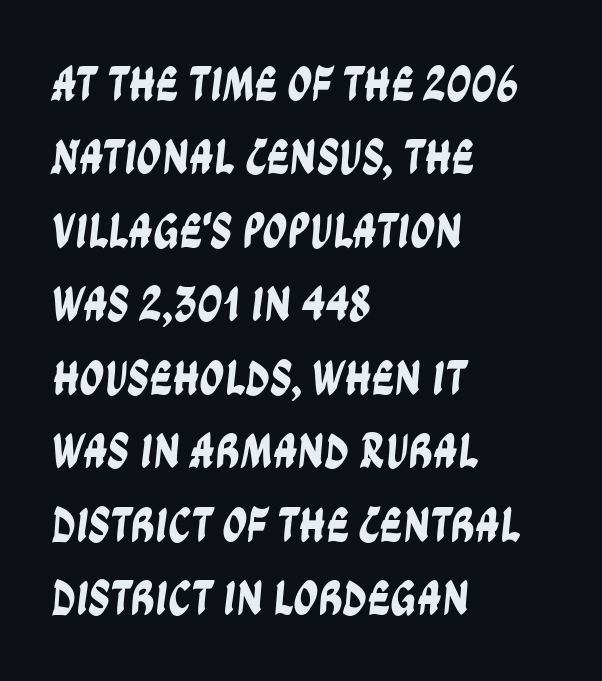
Observe the ordinary spacing: letters are neighbours, not strangers. Here the designer chose a conventional face with non-uniform glyph widths. Check under the words: just untouched page. What kind of face is this? One without serifs — a sans. The lines sit at an ordinary, default distance from one another.
